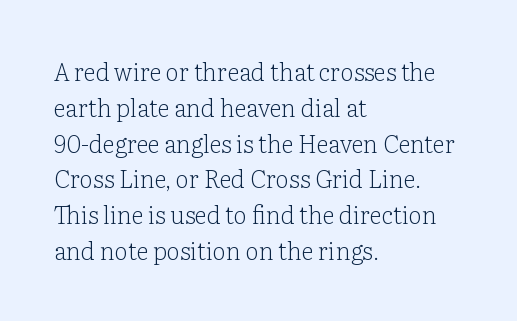
{"italic": "no", "bold": "no", "underline": "no", "align": "left", "line_spacing": "normal", "line_spacing_ratio": 1.49, "letter_spacing": "normal", "letter_spacing_em": 0.0, "glyph_px": 24}
